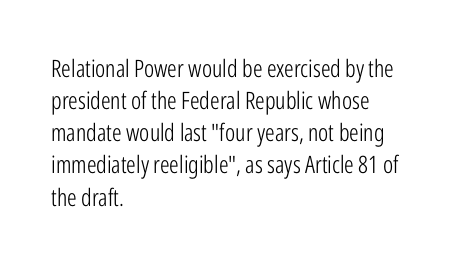
The strip under each line holds only bare page. You could call the tracking neutral — neither tight nor loose. Where is the straight margin? On the left. Upright lettering throughout. The weight tops out at a normal text grade.
